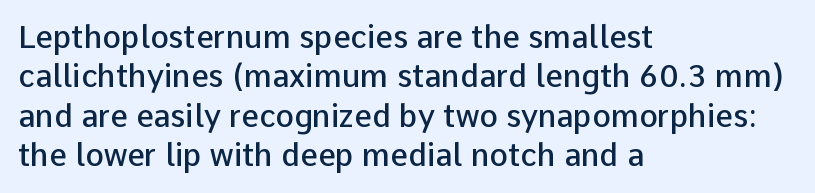
The image shows 31 px semibold sans-serif type, upright; set left-aligned, normal line spacing (1.27x), normal letter spacing, not underlined; low stroke contrast and a medium x-height.
